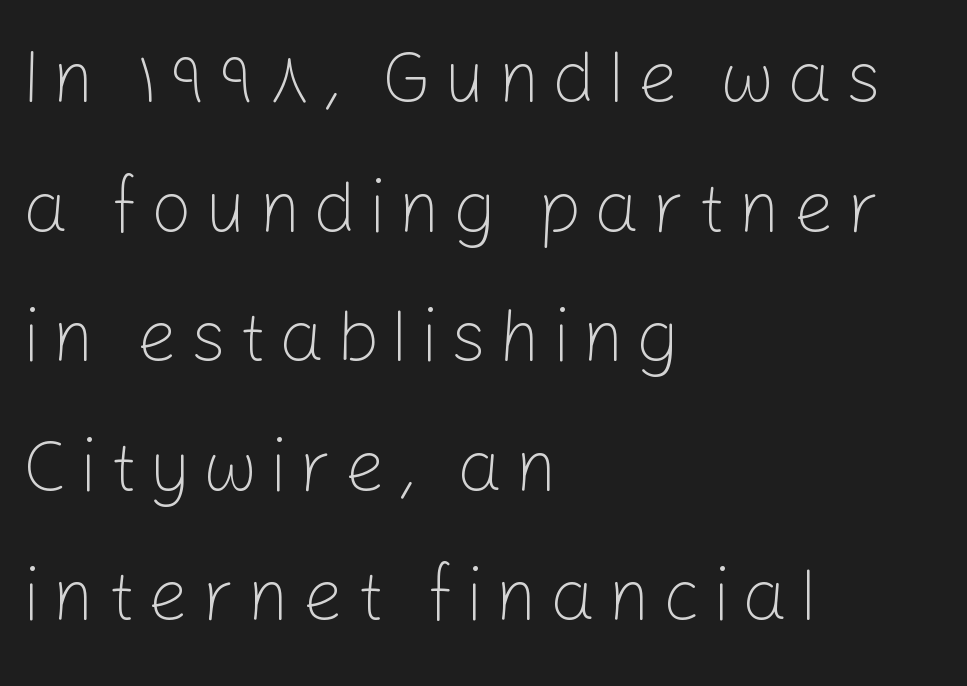
Q: Is the text bold? A: No.
Q: Is the text italic (slanted)? A: No, it is upright.
Q: Is the typeface a serif or a sans-serif typeface? A: Sans-serif.
Q: Is the text underlined? A: No.
Q: How is the paragraph aligned? A: Left-aligned.
Q: Width (condensed, normal, or wide)? A: Normal.
Q: Stroke contrast? A: Low.
Q: x-height? A: Medium.
Q: Monospaced? A: No.
